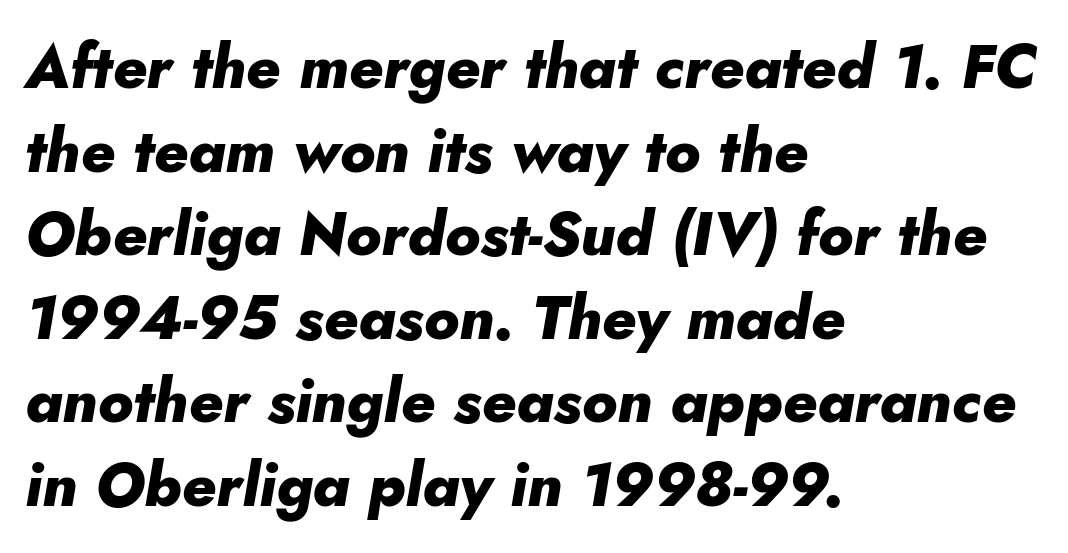
The image shows 61 px heavy type, italic (leaning right); set left-aligned, normal line spacing (1.37x), normal letter spacing, not underlined; low stroke contrast and a small x-height.
